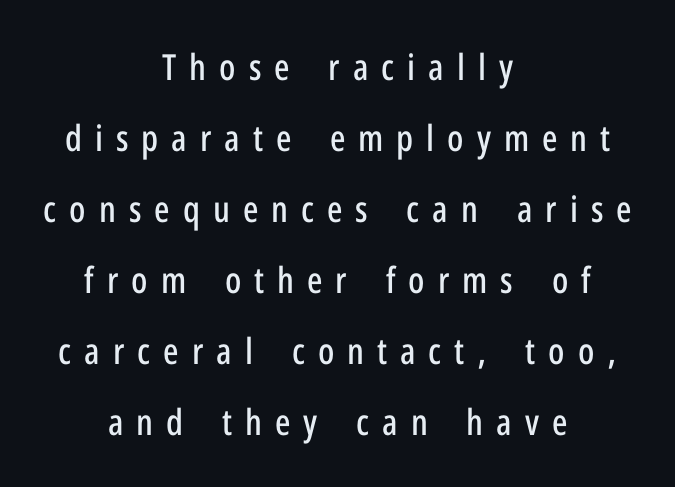
The image shows 36 px condensed sans-serif type, upright; set centered, loose line spacing (1.97x), unusually wide letter spacing (+0.36 em), not underlined; low stroke contrast and a medium x-height.
